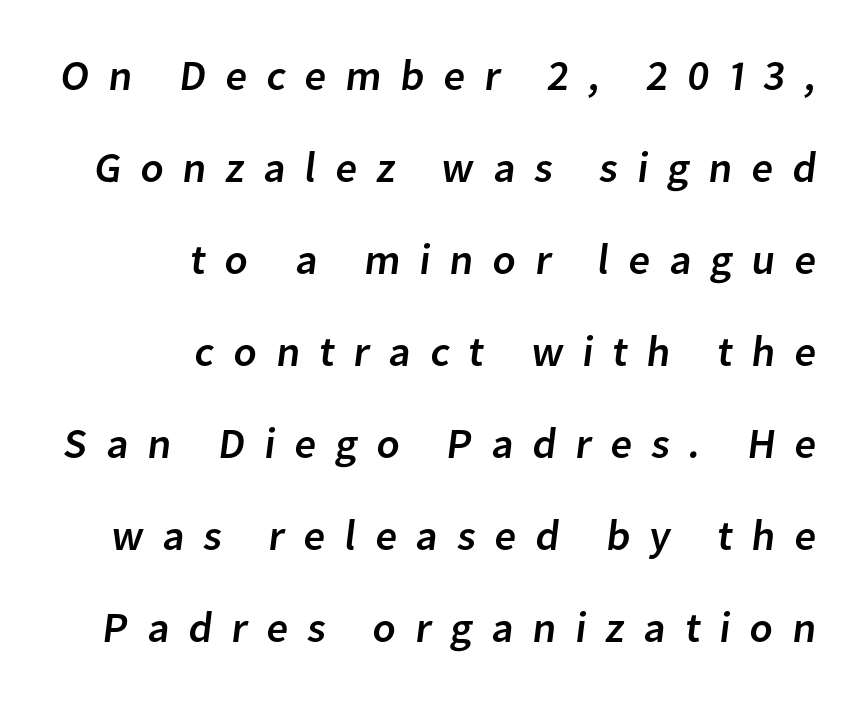
{"serif": "no", "width": "normal", "stroke_contrast": "low", "x_height": "medium", "monospaced": "no", "underline": "no", "align": "right", "line_spacing": "loose", "line_spacing_ratio": 2.14, "letter_spacing": "wide", "letter_spacing_em": 0.44, "glyph_px": 43}
